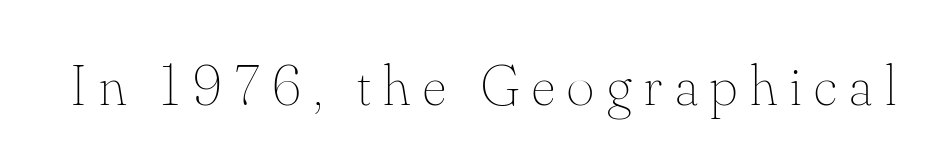
Nobody drew a line under any word here. The strokes are not fattened; the text isn't bold. Upright lettering throughout. The type is letterspaced generously, with wide tracking. Looks like regular typesetting: each glyph gets only the width it needs.
